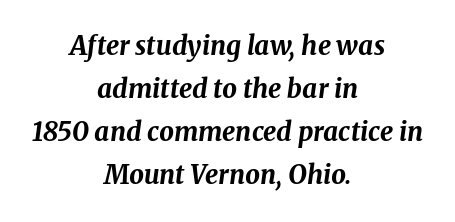
Slant detected: the letters are inclined. Honestly, the letter spacing is just normal — you wouldn't notice it. Notice how descenders clear the ascenders below comfortably — that's standard leading. Chunky letters — that's bold for sure.
